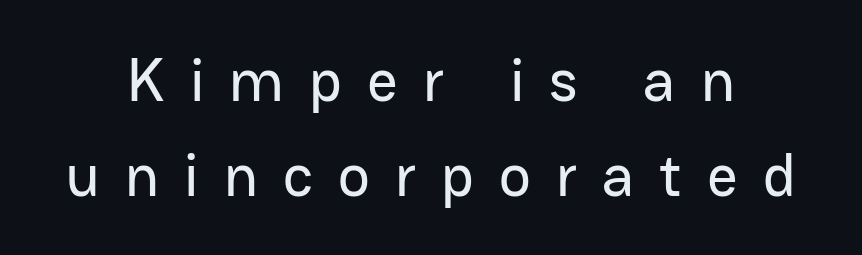
Q: Is the text italic (slanted)? A: No, it is upright.
Q: Is the typeface a serif or a sans-serif typeface? A: Sans-serif.
Q: Is the text underlined? A: No.
Q: Is the spacing between letters normal or unusually wide? A: Unusually wide.
Q: Is the spacing between lines tight, normal or loose? A: Normal.
Q: Width (condensed, normal, or wide)? A: Normal.
Q: Stroke contrast? A: Low.
Q: x-height? A: Medium.
Q: Monospaced? A: No.
